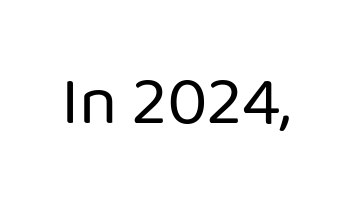
The image shows 70 px regular-weight sans-serif type, upright; set normal letter spacing, not underlined; low stroke contrast and a medium x-height.
